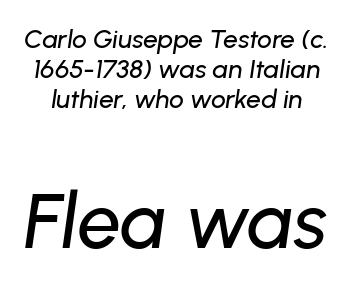
Q: Is the text italic (slanted)? A: Yes, it leans right by about 8 degrees.
Q: Is the text underlined? A: No.
Q: Is the spacing between letters normal or unusually wide? A: Normal.
Q: Is the spacing between lines tight, normal or loose? A: Tight.
Q: Which block of text is set in a larger size, the first (top) or the second (bottom)? A: The second (bottom) one.
Q: Width (condensed, normal, or wide)? A: Normal.
Q: Stroke contrast? A: Low.
Q: x-height? A: Medium.
Q: Monospaced? A: No.
